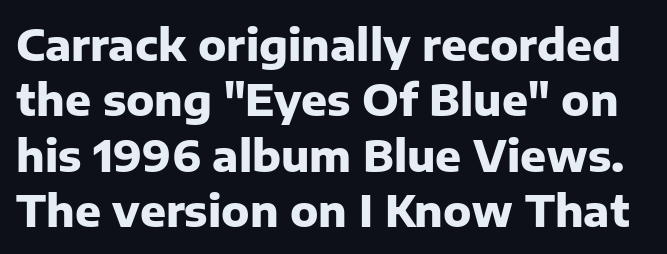
Q: Is the text bold? A: Yes.
Q: Is the text italic (slanted)? A: No, it is upright.
Q: Is the typeface a serif or a sans-serif typeface? A: Sans-serif.
Q: Is the text underlined? A: No.
Q: Is the spacing between letters normal or unusually wide? A: Normal.
Q: Is the spacing between lines tight, normal or loose? A: Normal.
Q: Width (condensed, normal, or wide)? A: Normal.
Q: Stroke contrast? A: Low.
Q: x-height? A: Medium.
Q: Monospaced? A: No.
